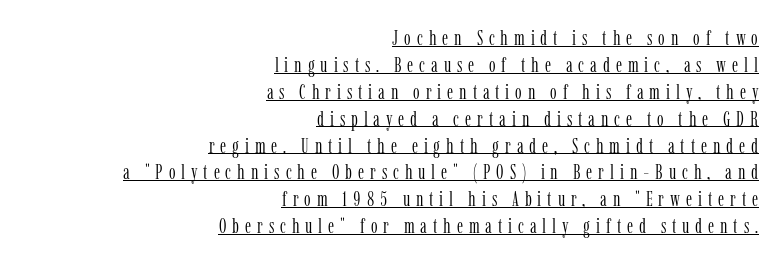
{"italic": "no", "bold": "no", "underline": "yes", "align": "right", "line_spacing": "normal", "line_spacing_ratio": 1.28, "letter_spacing": "wide", "letter_spacing_em": 0.28, "glyph_px": 21}
